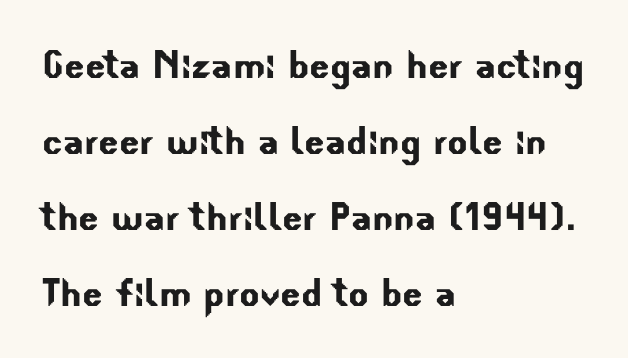
Q: Is the typeface a serif or a sans-serif typeface? A: Sans-serif.
Q: Is the text underlined? A: No.
Q: How is the paragraph aligned? A: Left-aligned.
Q: Is the spacing between letters normal or unusually wide? A: Normal.
Q: Is the spacing between lines tight, normal or loose? A: Normal.
Q: Width (condensed, normal, or wide)? A: Normal.
Q: Stroke contrast? A: Low.
Q: x-height? A: Small.
Q: Monospaced? A: No.
